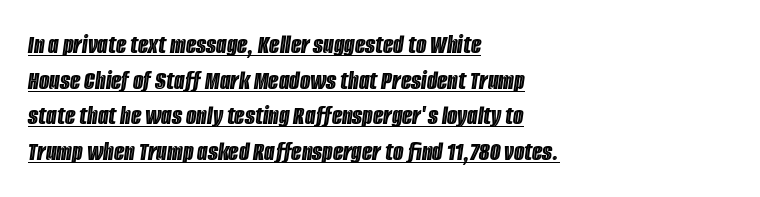
The image shows 27 px text type, italic (leaning right); set left-aligned, normal line spacing (1.32x), normal letter spacing, underlined.
